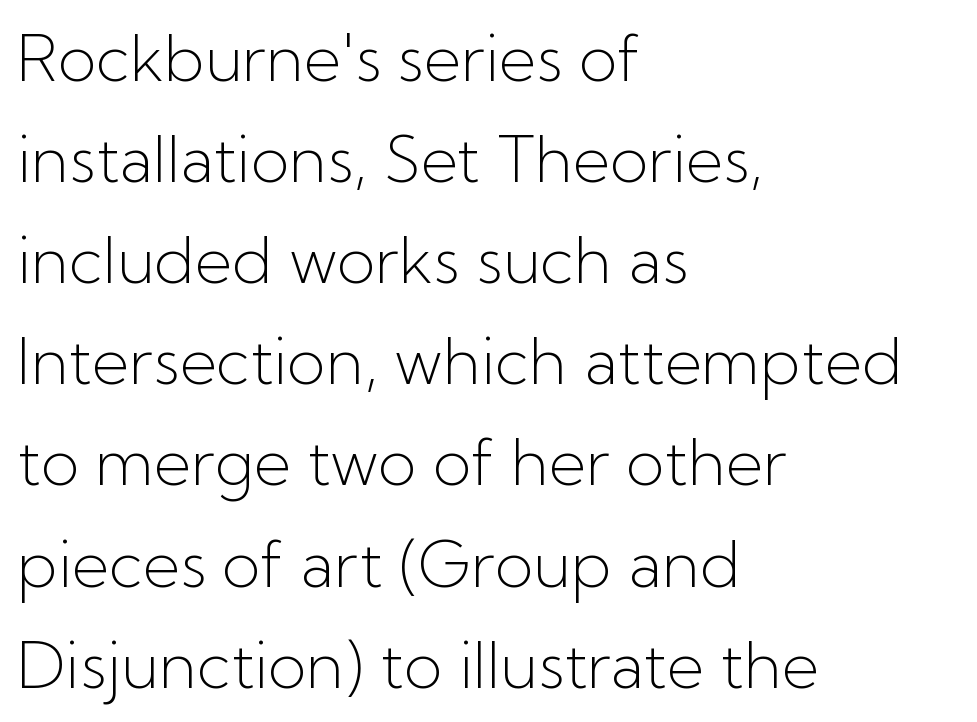
Q: Is the text bold? A: No.
Q: Is the text italic (slanted)? A: No, it is upright.
Q: Is the typeface a serif or a sans-serif typeface? A: Sans-serif.
Q: Is the text underlined? A: No.
Q: How is the paragraph aligned? A: Left-aligned.
Q: Is the spacing between letters normal or unusually wide? A: Normal.
Q: Is the spacing between lines tight, normal or loose? A: Normal.
Q: Width (condensed, normal, or wide)? A: Normal.
Q: Stroke contrast? A: Low.
Q: x-height? A: Medium.
Q: Monospaced? A: No.
